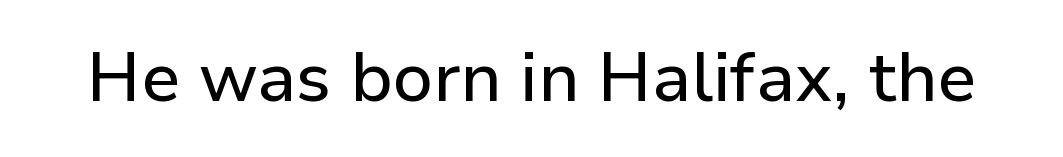
The image shows 69 px sans-serif type, upright; set normal letter spacing, not underlined; low stroke contrast and a medium x-height.
